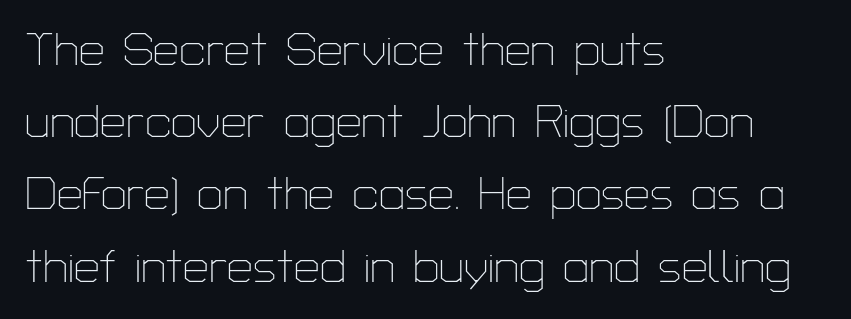
Q: Is the text bold? A: No.
Q: Is the text italic (slanted)? A: No, it is upright.
Q: Is the typeface a serif or a sans-serif typeface? A: Sans-serif.
Q: Is the text underlined? A: No.
Q: How is the paragraph aligned? A: Left-aligned.
Q: Is the spacing between letters normal or unusually wide? A: Normal.
Q: Is the spacing between lines tight, normal or loose? A: Normal.
Q: Width (condensed, normal, or wide)? A: Normal.
Q: Stroke contrast? A: Low.
Q: x-height? A: Medium.
Q: Monospaced? A: No.
